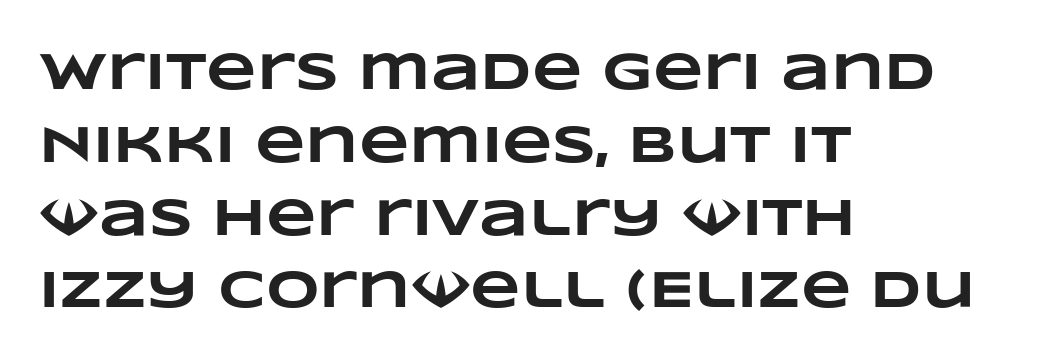
{"bold": "yes", "weight": "heavy", "width": "wide", "stroke_contrast": "low", "x_height": "large", "monospaced": "no", "underline": "no", "align": "left", "line_spacing": "normal", "line_spacing_ratio": 1.4, "letter_spacing": "normal", "letter_spacing_em": 0.0, "glyph_px": 52}
